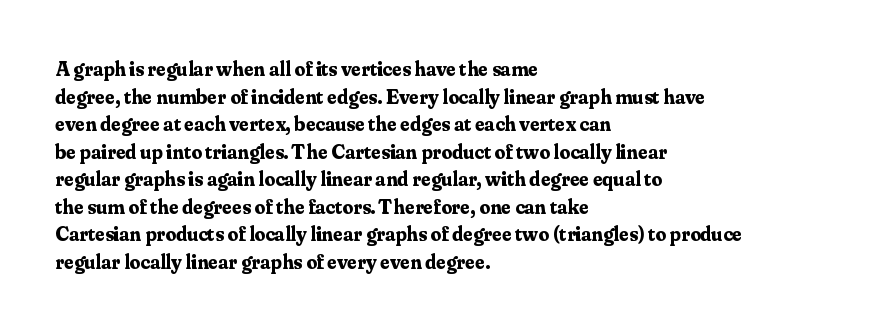
Normally led — the rows are evenly, conventionally spaced. Caption: standard tracking, unaltered. Check the space under the baseline: it is left empty. This sample is left-justified, so line endings fall wherever the words run out. These lines were composed using upright roman letters.
